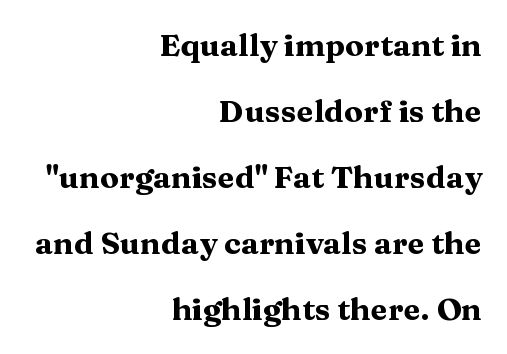
How heavy is the stroke? Heavy — this is a bold. The passage shown is typed in a proportional face where columns would drift. Are there feet on the stems? There are — it's a serif. When letters stand straight like this, we call the style roman or upright. Baseline-to-baseline distance is far greater than the letter height. Observe the ordinary spacing: letters are neighbours, not strangers.
